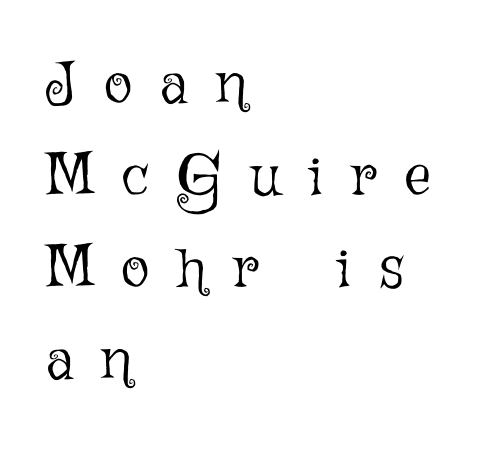
Vertical spacing — default. Observe the wide spacing: letters keep a clear distance from each other. A typesetter would call this proportional, since set widths differ per character. It's the straight-up-and-down kind of type.
